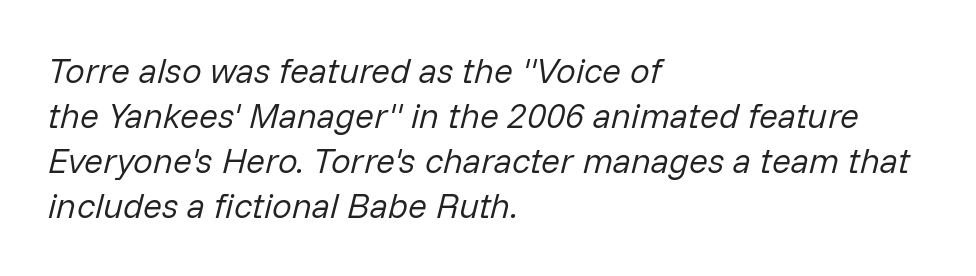
{"italic": "yes", "lean": "right", "slant_degrees": 14, "bold": "no", "weight": "regular", "width": "normal", "stroke_contrast": "low", "x_height": "medium", "monospaced": "no", "underline": "no", "align": "left", "line_spacing": "normal", "line_spacing_ratio": 1.29, "letter_spacing": "normal", "letter_spacing_em": 0.0, "glyph_px": 35}
